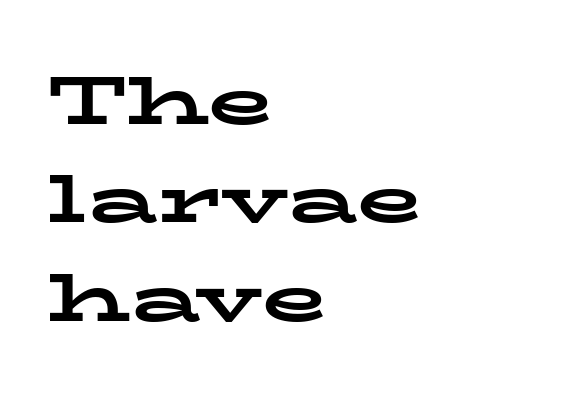
{"serif": "yes", "italic": "no", "bold": "yes", "weight": "bold", "width": "wide", "stroke_contrast": "low", "x_height": "medium", "monospaced": "no", "underline": "no", "align": "left", "line_spacing": "normal", "line_spacing_ratio": 1.47, "letter_spacing": "normal", "letter_spacing_em": 0.0, "glyph_px": 67}
